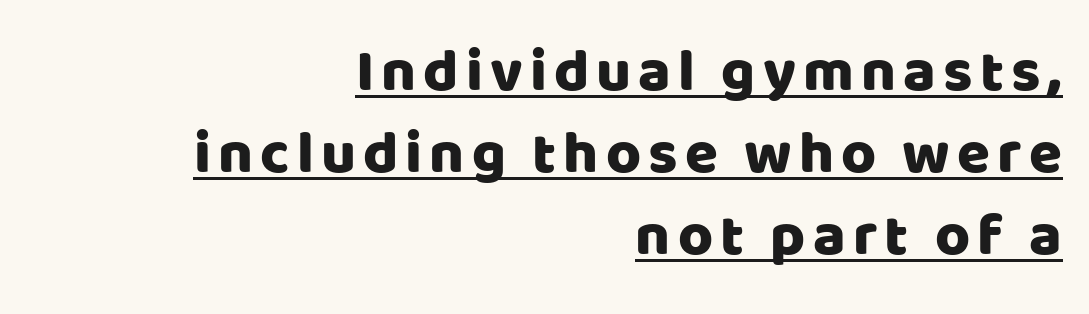
Q: Is the text italic (slanted)? A: No, it is upright.
Q: Is the typeface a serif or a sans-serif typeface? A: Sans-serif.
Q: Is the text underlined? A: Yes.
Q: How is the paragraph aligned? A: Right-aligned.
Q: Is the spacing between lines tight, normal or loose? A: Normal.
Q: Width (condensed, normal, or wide)? A: Normal.
Q: Stroke contrast? A: Low.
Q: x-height? A: Large.
Q: Monospaced? A: No.
